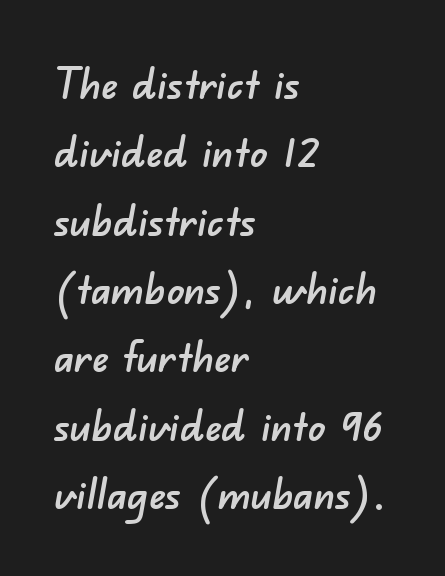
Q: Is the typeface a serif or a sans-serif typeface? A: Sans-serif.
Q: Is the text underlined? A: No.
Q: How is the paragraph aligned? A: Left-aligned.
Q: Is the spacing between letters normal or unusually wide? A: Normal.
Q: Is the spacing between lines tight, normal or loose? A: Normal.
Q: Width (condensed, normal, or wide)? A: Normal.
Q: Stroke contrast? A: Low.
Q: x-height? A: Small.
Q: Monospaced? A: No.
